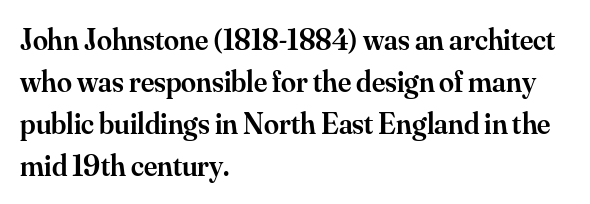
Q: Is the text bold? A: Semi-bold.
Q: Is the text italic (slanted)? A: No, it is upright.
Q: Is the typeface a serif or a sans-serif typeface? A: Serif.
Q: Is the text underlined? A: No.
Q: How is the paragraph aligned? A: Left-aligned.
Q: Is the spacing between letters normal or unusually wide? A: Normal.
Q: Is the spacing between lines tight, normal or loose? A: Normal.
Q: Width (condensed, normal, or wide)? A: Normal.
Q: Stroke contrast? A: Medium.
Q: x-height? A: Small.
Q: Monospaced? A: No.
